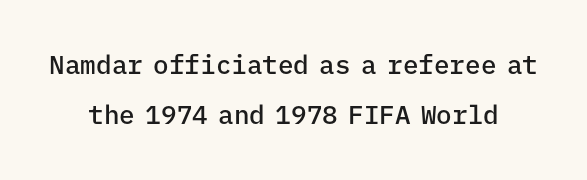
{"italic": "no", "bold": "semi", "underline": "no", "line_spacing": "loose", "line_spacing_ratio": 1.94, "letter_spacing": "normal", "letter_spacing_em": 0.0, "glyph_px": 26}
